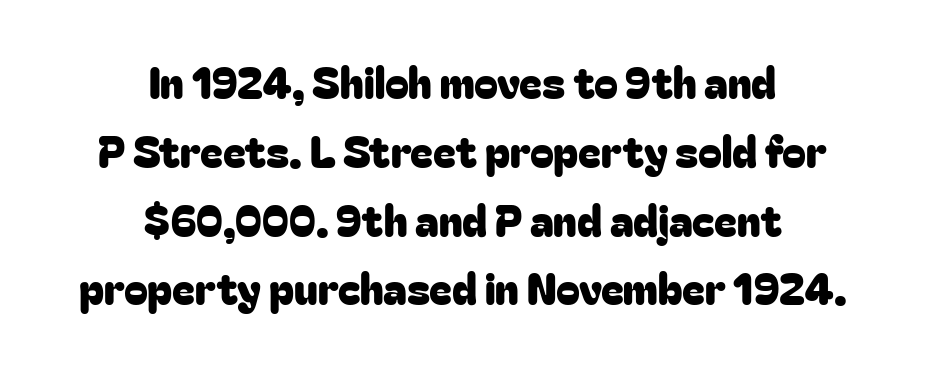
The image shows 43 px sans-serif type, upright; set centered, normal line spacing (1.6x), normal letter spacing, not underlined; low stroke contrast and a medium x-height.
